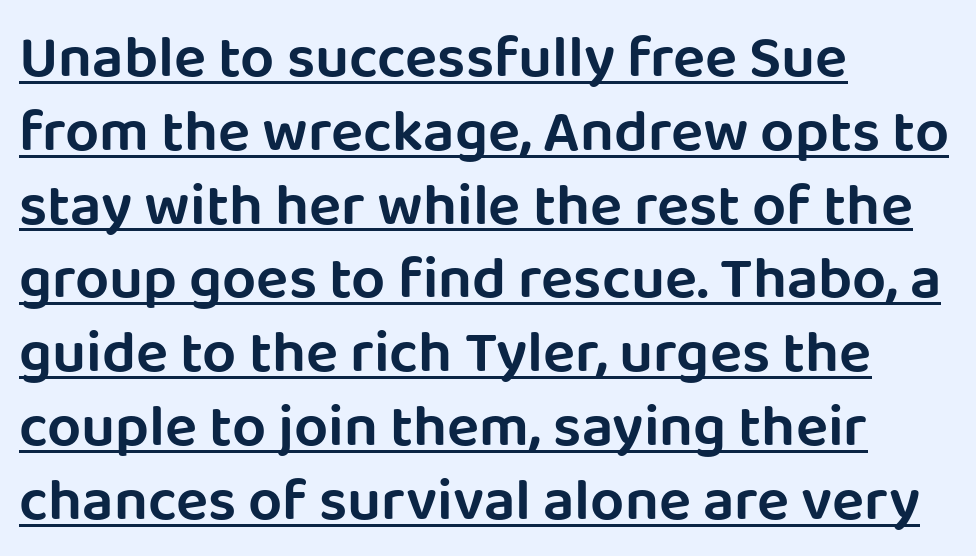
{"serif": "no", "italic": "no", "width": "normal", "stroke_contrast": "low", "x_height": "large", "monospaced": "no", "underline": "yes", "align": "left", "line_spacing_ratio": 1.23, "letter_spacing": "normal", "letter_spacing_em": 0.0, "glyph_px": 60}
